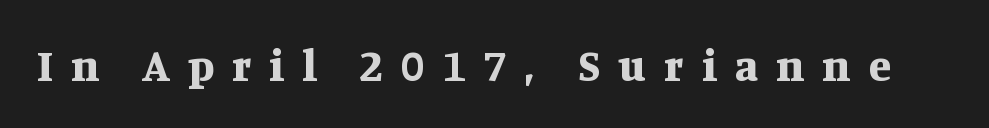
Q: Is the text bold? A: Yes.
Q: Is the text italic (slanted)? A: No, it is upright.
Q: Is the typeface a serif or a sans-serif typeface? A: Serif.
Q: Is the text underlined? A: No.
Q: Is the spacing between letters normal or unusually wide? A: Unusually wide.
Q: Width (condensed, normal, or wide)? A: Normal.
Q: Stroke contrast? A: Medium.
Q: x-height? A: Large.
Q: Monospaced? A: No.
